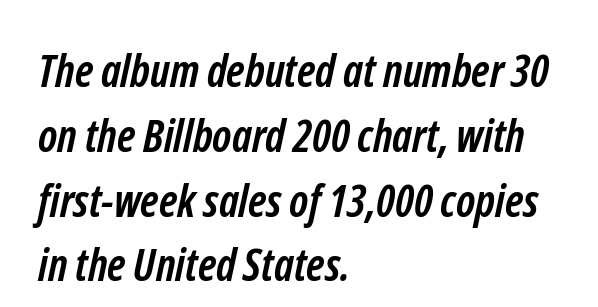
Is there much room between lines? A standard amount, neither cramped nor airy. The designer went with a sans here, leaving each stem footless. Do the characters align in a grid? No, the font is proportional. Inter-character spacing is left at the font's built-in metrics.
